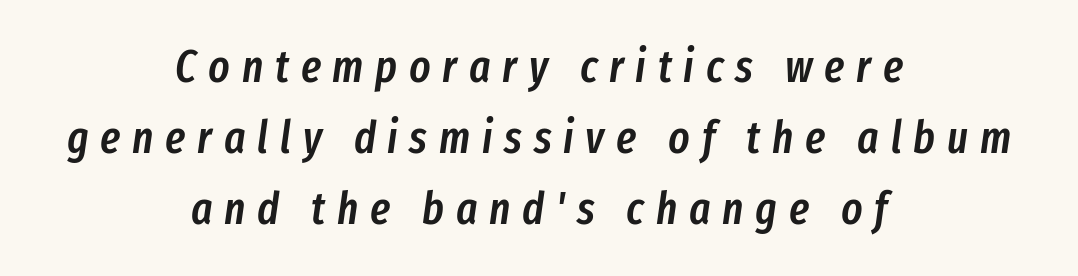
The image shows 45 px semibold, condensed type, italic (leaning right); set centered, normal line spacing (1.58x), unusually wide letter spacing (+0.26 em), not underlined; low stroke contrast and a medium x-height.
